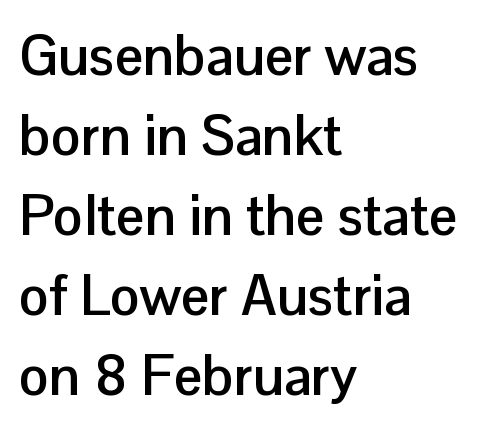
The image shows 56 px semibold sans-serif type, upright; set left-aligned, normal line spacing (1.43x), normal letter spacing, not underlined; low stroke contrast and a medium x-height.
